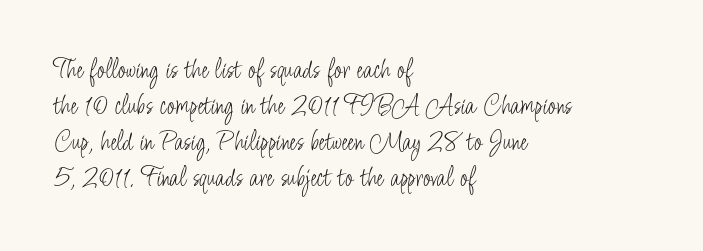
Q: Is the text bold? A: No.
Q: Is the text italic (slanted)? A: Yes.
Q: Is the typeface a serif or a sans-serif typeface? A: Sans-serif.
Q: Is the text underlined? A: No.
Q: How is the paragraph aligned? A: Left-aligned.
Q: Is the spacing between letters normal or unusually wide? A: Normal.
Q: Width (condensed, normal, or wide)? A: Condensed.
Q: Stroke contrast? A: Low.
Q: x-height? A: Small.
Q: Monospaced? A: No.
